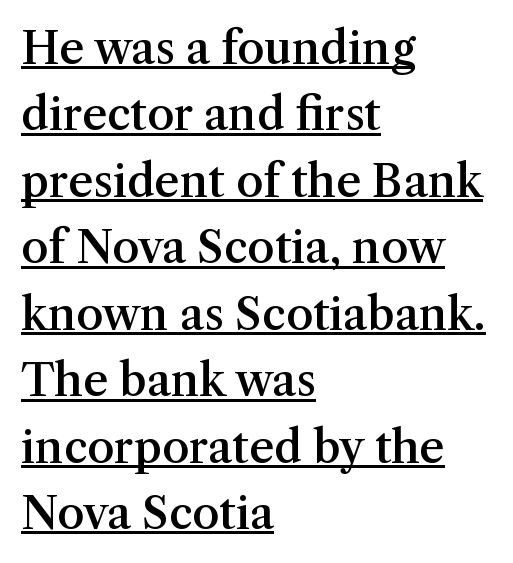
The image shows 44 px semibold serif type, upright; set left-aligned, normal line spacing (1.51x), normal letter spacing, underlined; medium stroke contrast and a medium x-height.
